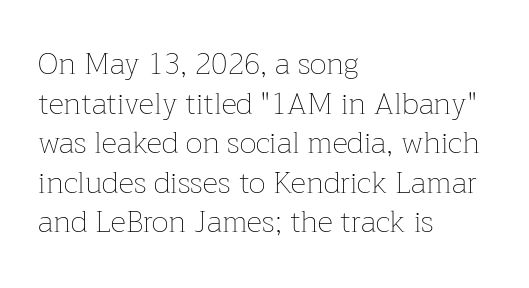
Q: Is the text bold? A: No.
Q: Is the text italic (slanted)? A: No, it is upright.
Q: Is the text underlined? A: No.
Q: How is the paragraph aligned? A: Left-aligned.
Q: Is the spacing between letters normal or unusually wide? A: Normal.
Q: Is the spacing between lines tight, normal or loose? A: Normal.
Q: Width (condensed, normal, or wide)? A: Normal.
Q: Stroke contrast? A: Low.
Q: x-height? A: Medium.
Q: Monospaced? A: No.
